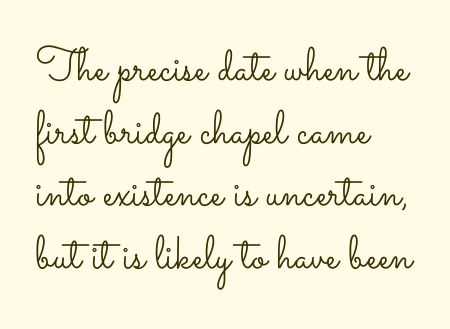
{"bold": "no", "weight": "light", "width": "wide", "stroke_contrast": "low", "x_height": "small", "monospaced": "no", "underline": "no", "align": "left", "line_spacing": "normal", "line_spacing_ratio": 1.33, "letter_spacing": "normal", "letter_spacing_em": 0.0, "glyph_px": 47}
